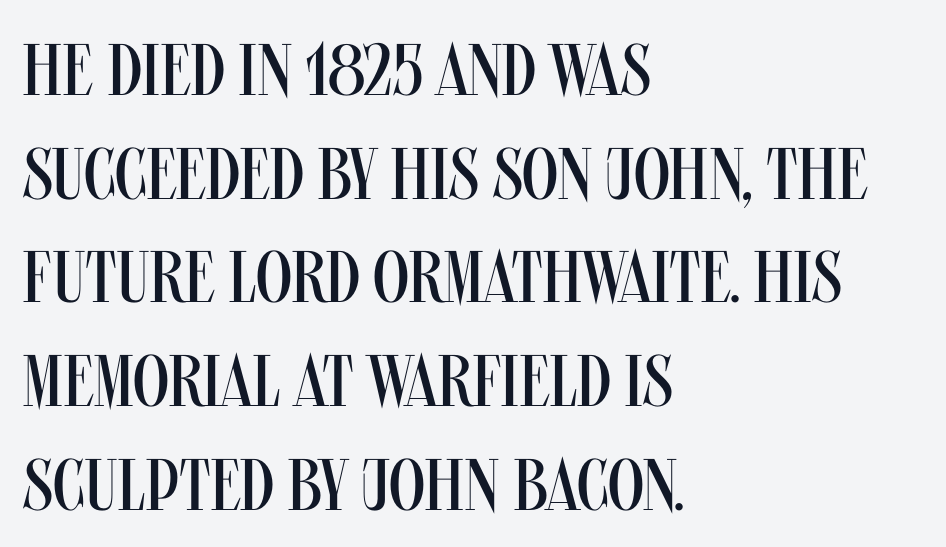
Q: Is the text bold? A: No.
Q: Is the text italic (slanted)? A: No, it is upright.
Q: Is the typeface a serif or a sans-serif typeface? A: Sans-serif.
Q: Is the text underlined? A: No.
Q: How is the paragraph aligned? A: Left-aligned.
Q: Is the spacing between letters normal or unusually wide? A: Normal.
Q: Is the spacing between lines tight, normal or loose? A: Normal.
Q: Width (condensed, normal, or wide)? A: Condensed.
Q: Stroke contrast? A: Medium.
Q: x-height? A: Large.
Q: Monospaced? A: No.
